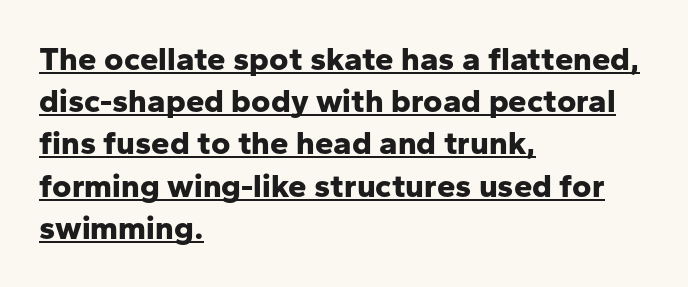
Q: Is the text bold? A: Yes.
Q: Is the text italic (slanted)? A: No, it is upright.
Q: Is the typeface a serif or a sans-serif typeface? A: Sans-serif.
Q: Is the text underlined? A: Yes.
Q: How is the paragraph aligned? A: Left-aligned.
Q: Is the spacing between letters normal or unusually wide? A: Normal.
Q: Is the spacing between lines tight, normal or loose? A: Normal.
Q: Width (condensed, normal, or wide)? A: Normal.
Q: Stroke contrast? A: Low.
Q: x-height? A: Medium.
Q: Monospaced? A: No.
